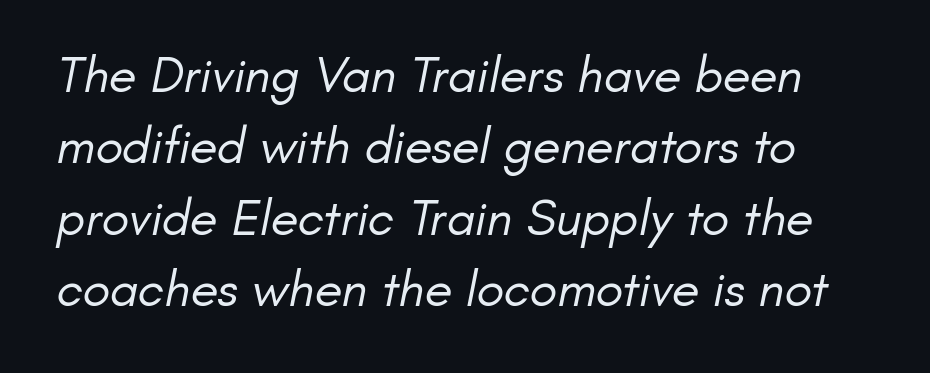
These lines are set flush left with a ragged right edge. Beneath every word, the page is bare. These lines are rendered in a variable-pitch font. Caption: standard tracking, unaltered. Stroke thickness stays within the range of a standard reading face or lighter.
